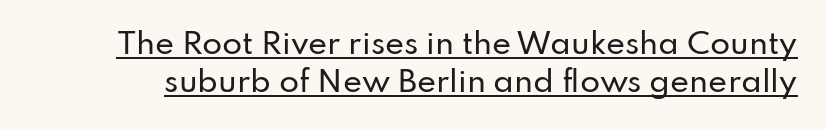
The image shows 29 px sans-serif type, upright; set normal line spacing (1.32x), normal letter spacing, underlined; low stroke contrast and a small x-height.
